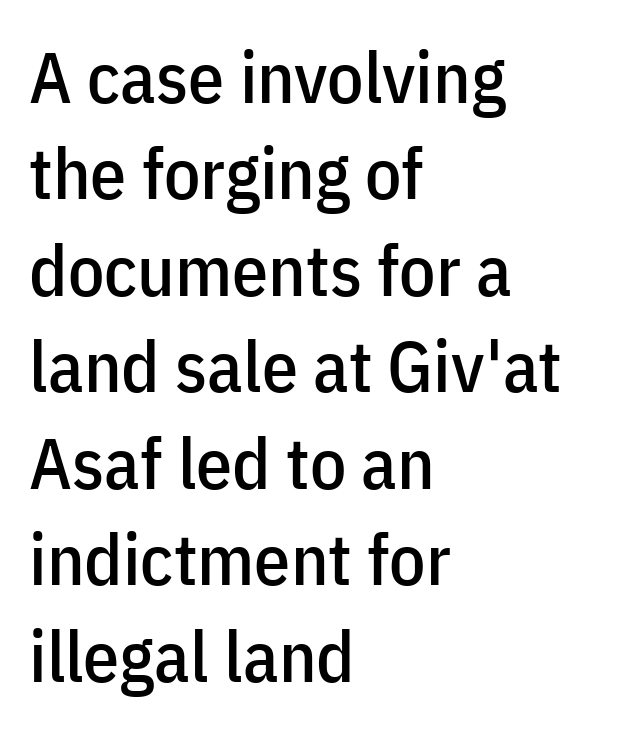
{"serif": "no", "italic": "no", "width": "condensed", "stroke_contrast": "low", "x_height": "medium", "monospaced": "no", "underline": "no", "align": "left", "line_spacing": "normal", "line_spacing_ratio": 1.34, "letter_spacing": "normal", "letter_spacing_em": 0.0, "glyph_px": 72}
